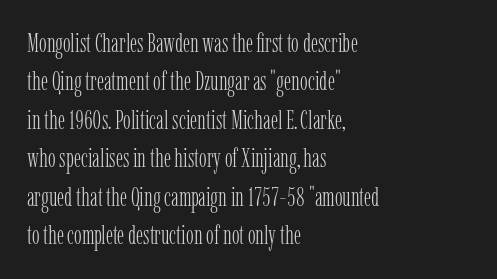
Q: Is the text bold? A: No.
Q: Is the text italic (slanted)? A: No, it is upright.
Q: Is the text underlined? A: No.
Q: How is the paragraph aligned? A: Left-aligned.
Q: Is the spacing between letters normal or unusually wide? A: Normal.
Q: Is the spacing between lines tight, normal or loose? A: Normal.
